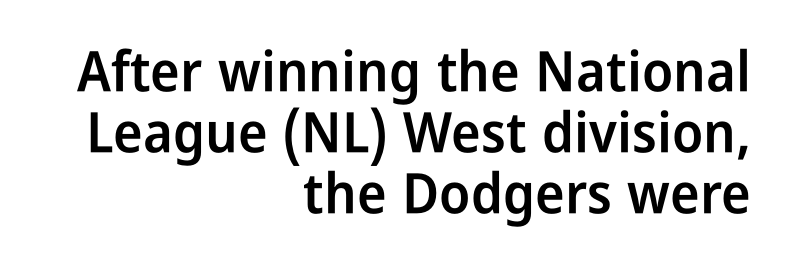
A typesetter would call this zero additional tracking. The letters carry no serifs — their stems end cleanly without finishing strokes. Character widths vary here, with narrow letters taking less room than wide ones. Ordinary non-slanted type is in use. Each new line begins almost immediately beneath the previous one. The rendering uses a semibold face; strokes are thickened but not to full bold.
